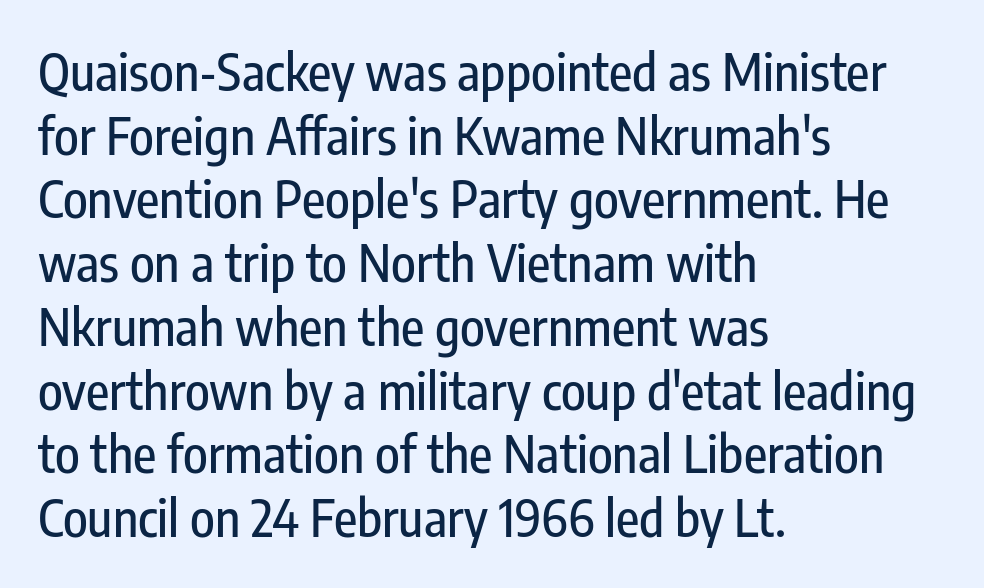
Q: Is the text italic (slanted)? A: No, it is upright.
Q: Is the typeface a serif or a sans-serif typeface? A: Sans-serif.
Q: Is the text underlined? A: No.
Q: How is the paragraph aligned? A: Left-aligned.
Q: Is the spacing between letters normal or unusually wide? A: Normal.
Q: Is the spacing between lines tight, normal or loose? A: Normal.
Q: Width (condensed, normal, or wide)? A: Condensed.
Q: Stroke contrast? A: Low.
Q: x-height? A: Medium.
Q: Monospaced? A: No.
